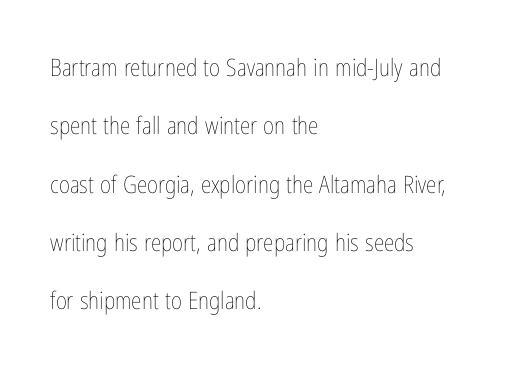
Compared with typical paragraphs, the rows here are farther apart. This sample is left-justified, so line endings fall wherever the words run out. Observe the ordinary spacing: letters are neighbours, not strangers. This is not heavy type; no bold has been used.
